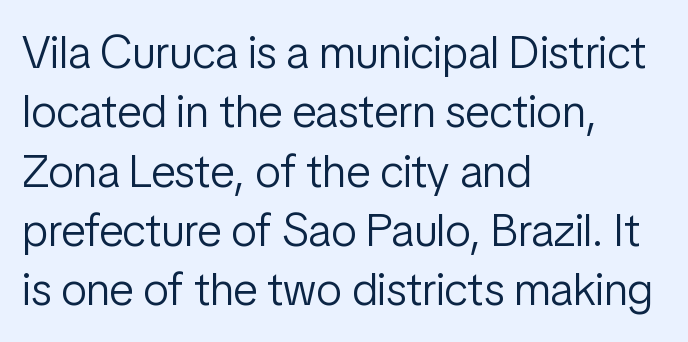
Observe the ordinary spacing: letters are neighbours, not strangers. Interline gaps are of average width in this sample. Honestly, there is no underline to notice here at all. You can tell it's not italic because the verticals are truly vertical.
